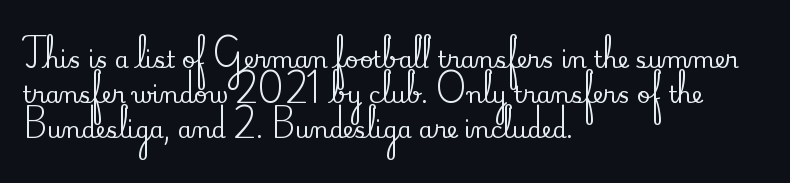
Q: Is the text italic (slanted)? A: No, it is upright.
Q: Is the text underlined? A: No.
Q: How is the paragraph aligned? A: Left-aligned.
Q: Is the spacing between letters normal or unusually wide? A: Normal.
Q: Is the spacing between lines tight, normal or loose? A: Normal.
